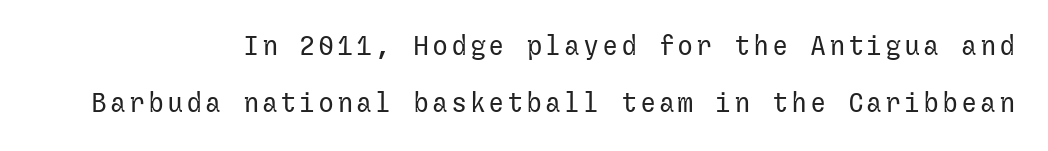
Q: Is the text bold? A: No.
Q: Is the text italic (slanted)? A: No, it is upright.
Q: Is the text underlined? A: No.
Q: Is the spacing between lines tight, normal or loose? A: Loose.
